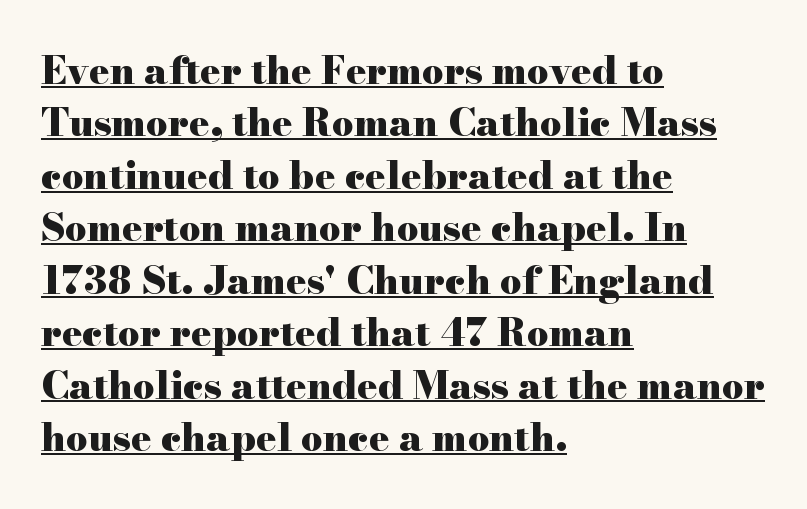
The designer left line spacing at the default. The lines are quadded left. In terms of letterspacing, this is plain default setting. Students, observe the line beneath the letters — that is underlining.
